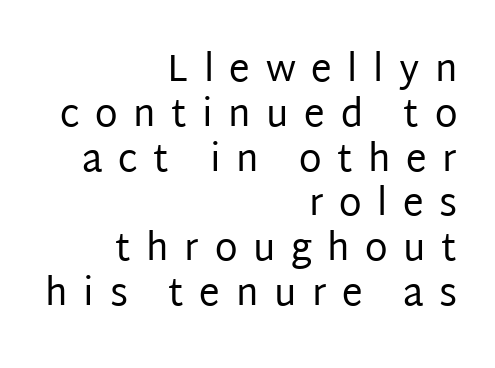
{"serif": "no", "italic": "no", "bold": "no", "weight": "regular", "width": "normal", "stroke_contrast": "low", "x_height": "large", "monospaced": "no", "underline": "no", "align": "right", "line_spacing_ratio": 1.21, "letter_spacing": "wide", "letter_spacing_em": 0.42, "glyph_px": 37}
